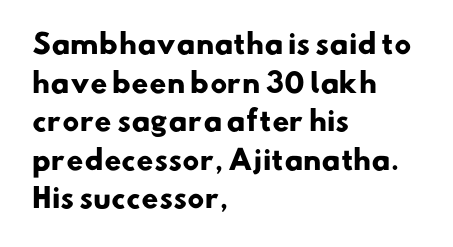
Evenly set lines give the paragraph a standard silhouette. Notice how thick the strokes are: this is what a full bold looks like. Where is the straight margin? On the left. The horizontal fit of the characters is conventional and even.
